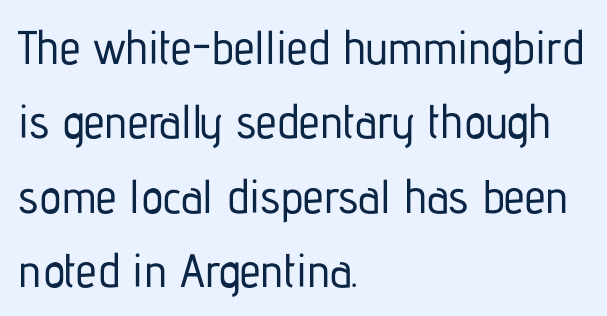
The image shows 47 px condensed sans-serif type, upright; set left-aligned, normal line spacing (1.58x), normal letter spacing, not underlined; low stroke contrast and a medium x-height.
